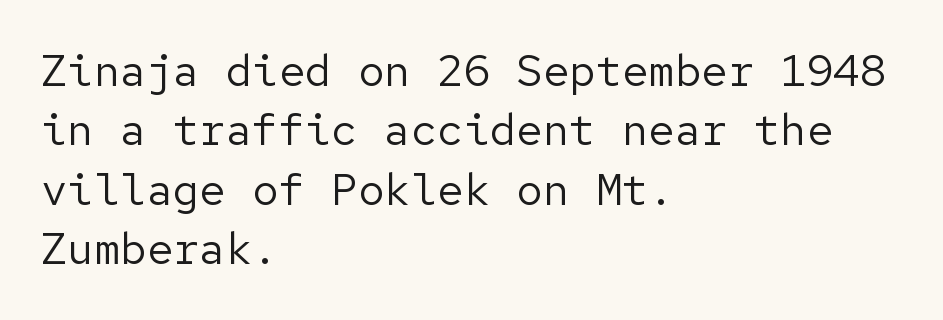
Weight: not bold — regular or lighter. Nobody drew a line under any word here. The glyphs in this specimen are sans serif. If you drew a ruler down the left edge, every line would touch it. No extra tracking has been applied to these lines.
